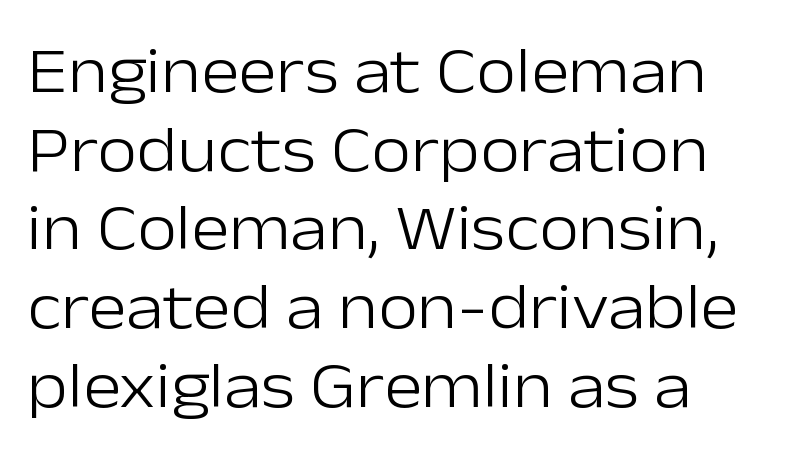
Is this a fixed-width face? No — the glyphs have proportional, varying widths. The gap between lines stays unmarked. Vertical strokes here are truly vertical. The typeface has the unassuming heft of standard copy or less. This sample uses a sans-serif face.
